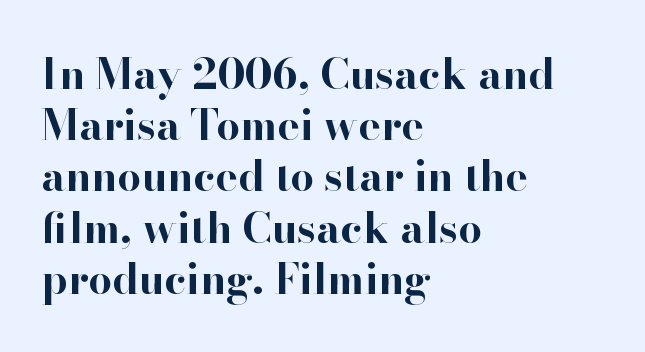
The image shows 42 px bold serif type, upright; set left-aligned, line spacing 1.22x, normal letter spacing, not underlined; high stroke contrast and a small x-height.
